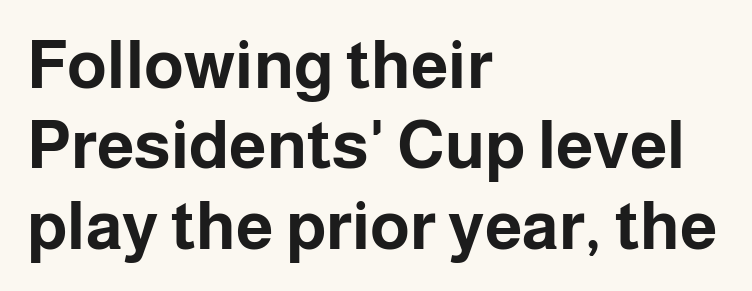
{"serif": "no", "italic": "no", "bold": "yes", "weight": "bold", "width": "normal", "stroke_contrast": "low", "x_height": "medium", "monospaced": "no", "underline": "no", "align": "left", "line_spacing_ratio": 1.2, "letter_spacing": "normal", "letter_spacing_em": 0.0, "glyph_px": 67}
